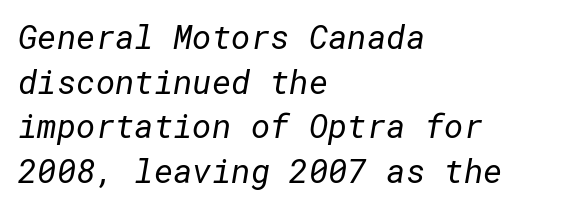
{"serif": "no", "bold": "no", "weight": "regular", "width": "normal", "stroke_contrast": "low", "x_height": "medium", "underline": "no", "align": "left", "line_spacing": "normal", "line_spacing_ratio": 1.35, "letter_spacing": "normal", "letter_spacing_em": 0.0, "glyph_px": 33}
